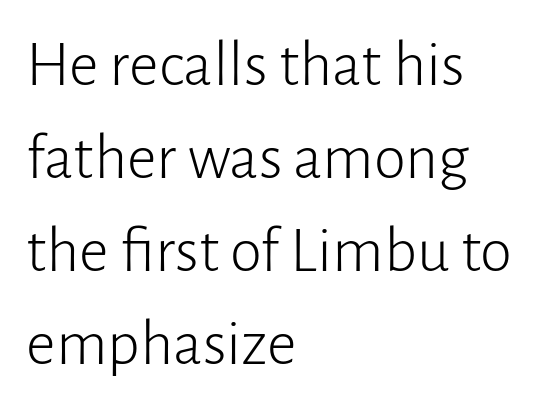
{"serif": "no", "italic": "no", "bold": "no", "weight": "light", "width": "normal", "stroke_contrast": "low", "x_height": "medium", "monospaced": "no", "underline": "no", "align": "left", "line_spacing": "normal", "line_spacing_ratio": 1.43, "letter_spacing": "normal", "letter_spacing_em": 0.0, "glyph_px": 65}
